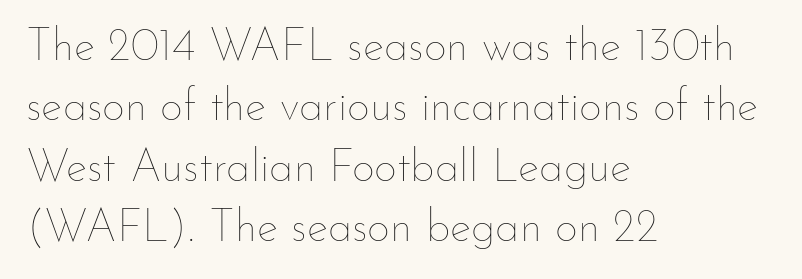
The image shows 45 px thin type, upright; set left-aligned, normal line spacing (1.34x), normal letter spacing, not underlined; low stroke contrast and a small x-height.
